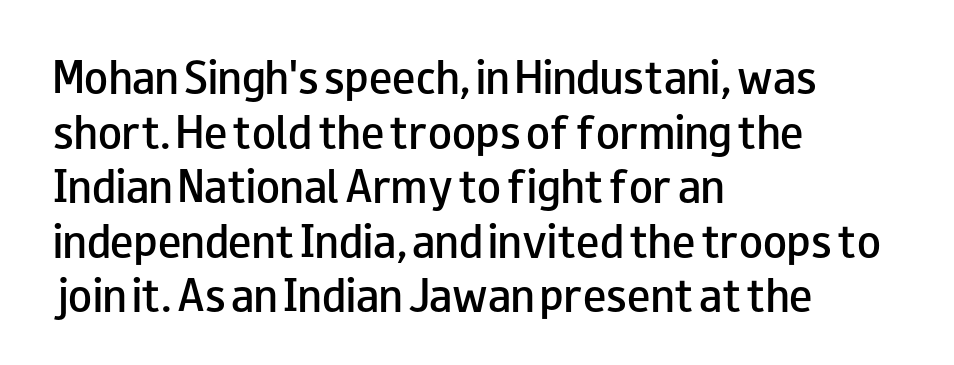
{"serif": "no", "italic": "no", "bold": "semi", "weight": "semibold", "width": "wide", "stroke_contrast": "low", "x_height": "small", "monospaced": "no", "underline": "no", "align": "left", "line_spacing": "normal", "line_spacing_ratio": 1.4, "letter_spacing": "normal", "letter_spacing_em": 0.0, "glyph_px": 39}
